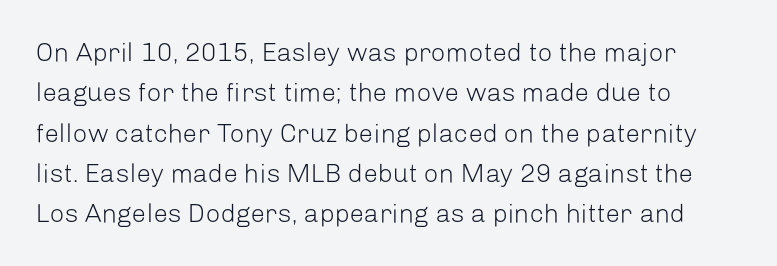
The image shows 26 px text type, upright; set normal line spacing (1.55x), normal letter spacing, not underlined.
